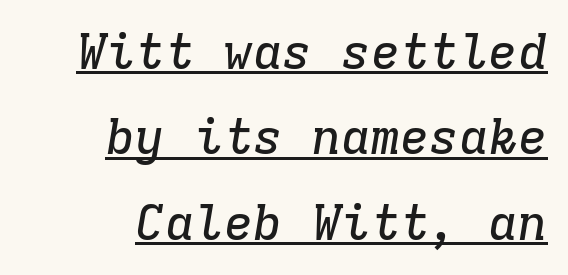
{"serif": "yes", "italic": "yes", "lean": "right", "slant_degrees": 9, "width": "normal", "stroke_contrast": "low", "x_height": "medium", "monospaced": "yes", "underline": "yes", "align": "right", "line_spacing_ratio": 1.74, "letter_spacing": "normal", "letter_spacing_em": 0.0, "glyph_px": 49}
